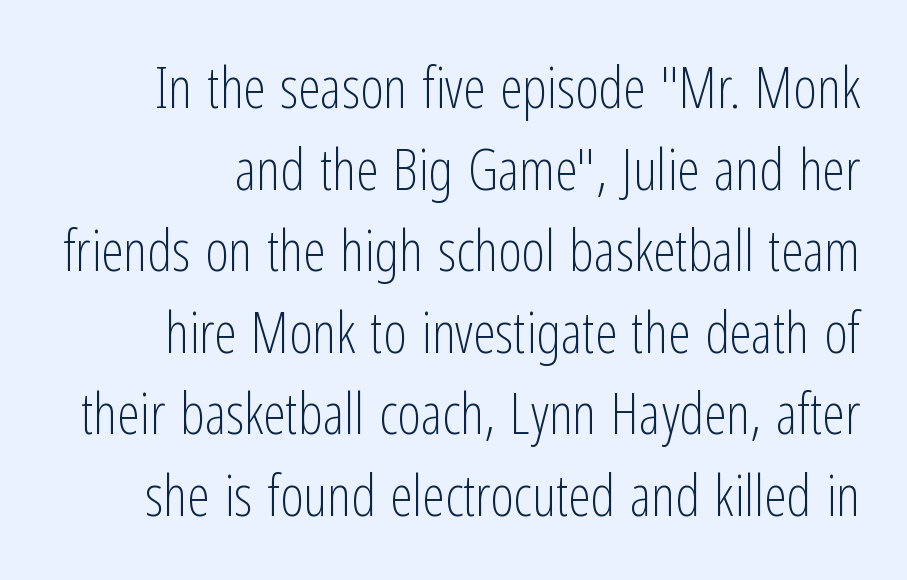
{"serif": "no", "italic": "no", "bold": "no", "weight": "light", "width": "condensed", "stroke_contrast": "low", "x_height": "medium", "monospaced": "no", "underline": "no", "line_spacing": "normal", "line_spacing_ratio": 1.43, "letter_spacing": "normal", "letter_spacing_em": 0.0, "glyph_px": 57}
